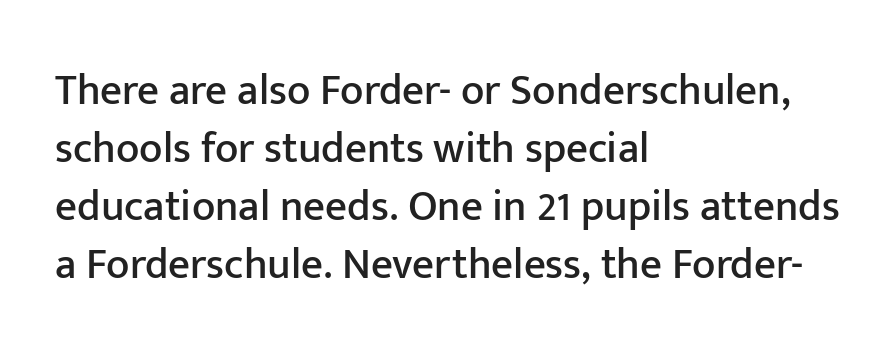
Q: Is the text italic (slanted)? A: No, it is upright.
Q: Is the typeface a serif or a sans-serif typeface? A: Sans-serif.
Q: Is the text underlined? A: No.
Q: How is the paragraph aligned? A: Left-aligned.
Q: Is the spacing between letters normal or unusually wide? A: Normal.
Q: Is the spacing between lines tight, normal or loose? A: Normal.
Q: Width (condensed, normal, or wide)? A: Normal.
Q: Stroke contrast? A: Low.
Q: x-height? A: Medium.
Q: Monospaced? A: No.
